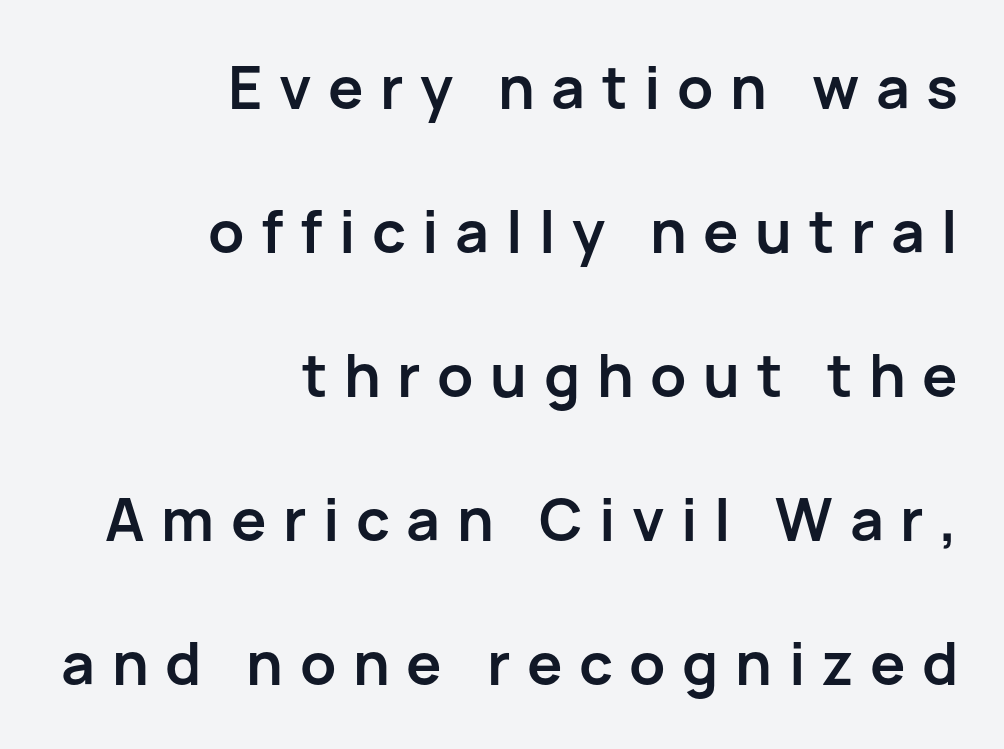
{"serif": "no", "italic": "no", "bold": "yes", "weight": "semibold", "width": "normal", "stroke_contrast": "low", "x_height": "medium", "monospaced": "no", "underline": "no", "align": "right", "line_spacing": "loose", "line_spacing_ratio": 2.44, "letter_spacing": "wide", "letter_spacing_em": 0.28, "glyph_px": 59}
